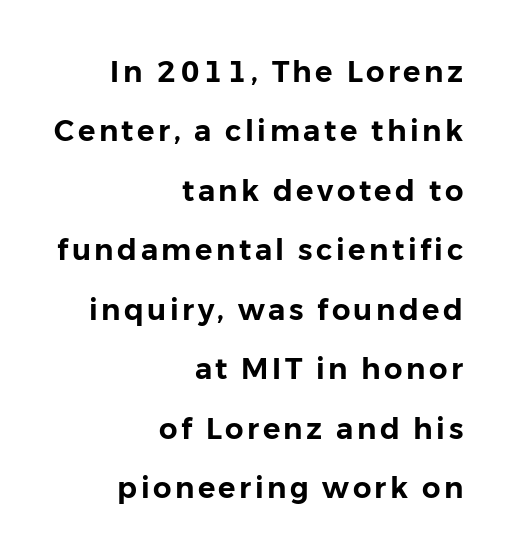
The image shows 29 px sans-serif type, upright; set right-aligned, loose line spacing (2.05x), not underlined; low stroke contrast and a medium x-height.
